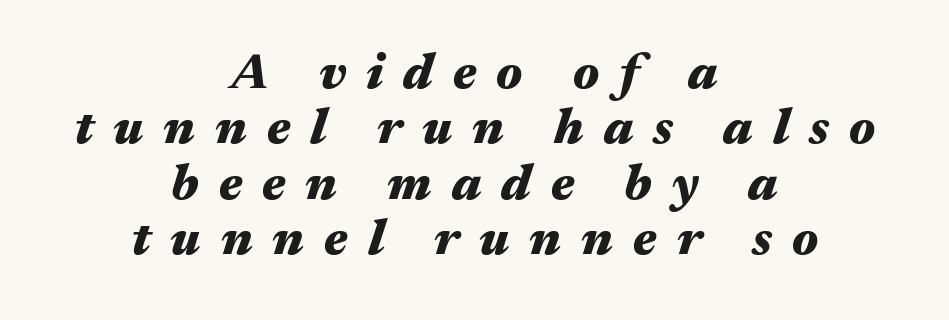
Q: Is the text bold? A: Yes.
Q: Is the text italic (slanted)? A: Yes, it leans right by about 17 degrees.
Q: Is the text underlined? A: No.
Q: How is the paragraph aligned? A: Centered.
Q: Is the spacing between letters normal or unusually wide? A: Unusually wide.
Q: Is the spacing between lines tight, normal or loose? A: Tight.
Q: Width (condensed, normal, or wide)? A: Wide.
Q: Stroke contrast? A: Medium.
Q: x-height? A: Medium.
Q: Monospaced? A: No.
